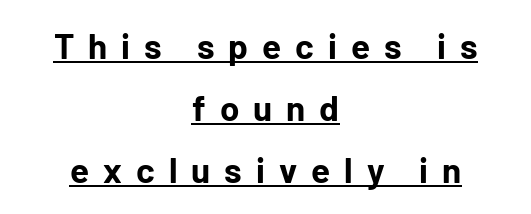
{"serif": "no", "italic": "no", "bold": "yes", "weight": "bold", "width": "normal", "stroke_contrast": "low", "x_height": "medium", "monospaced": "no", "underline": "yes", "align": "center", "line_spacing_ratio": 1.77, "letter_spacing": "wide", "letter_spacing_em": 0.4, "glyph_px": 35}
